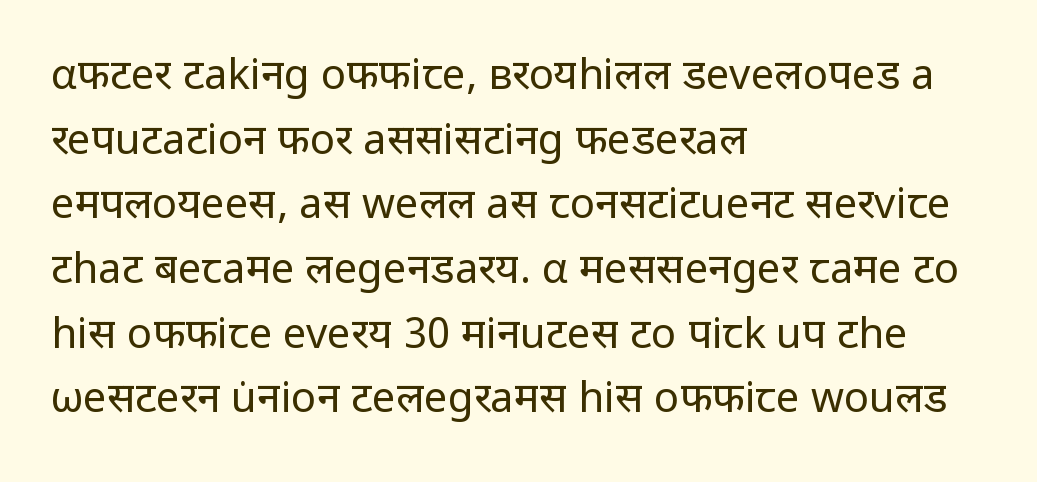
When letters stand straight like this, we call the style roman or upright. Teacher's note: observe the even left margin — that is flush-left alignment. The line-height multiplier appears to be the usual default. The passage shown is not underscored anywhere.
